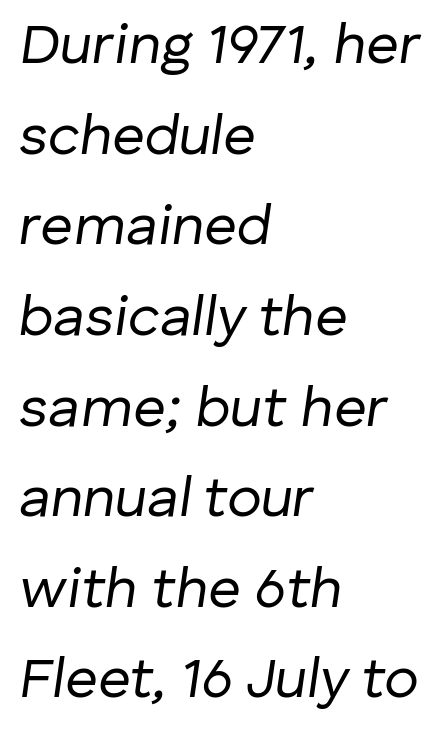
The image shows 57 px regular-weight type, italic (leaning right); set left-aligned, normal line spacing (1.59x), normal letter spacing, not underlined; low stroke contrast and a medium x-height.
